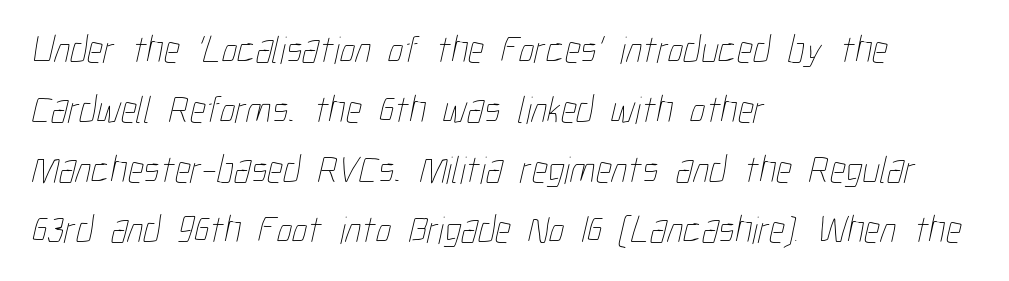
{"bold": "no", "weight": "thin", "width": "condensed", "stroke_contrast": "low", "x_height": "medium", "monospaced": "no", "underline": "no", "align": "left", "line_spacing": "normal", "line_spacing_ratio": 1.54, "letter_spacing": "normal", "letter_spacing_em": 0.0, "glyph_px": 39}
